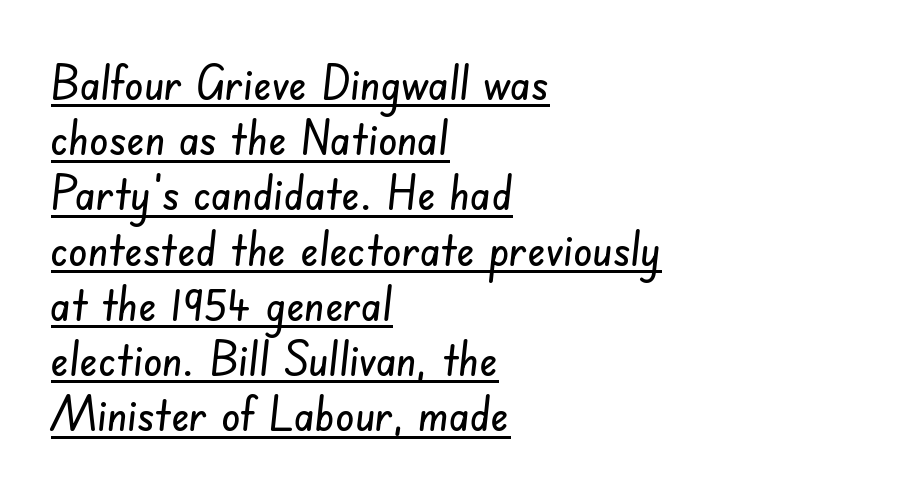
{"serif": "no", "width": "condensed", "stroke_contrast": "low", "x_height": "small", "monospaced": "no", "underline": "yes", "align": "left", "line_spacing": "tight", "line_spacing_ratio": 1.15, "letter_spacing": "normal", "letter_spacing_em": 0.0, "glyph_px": 48}
